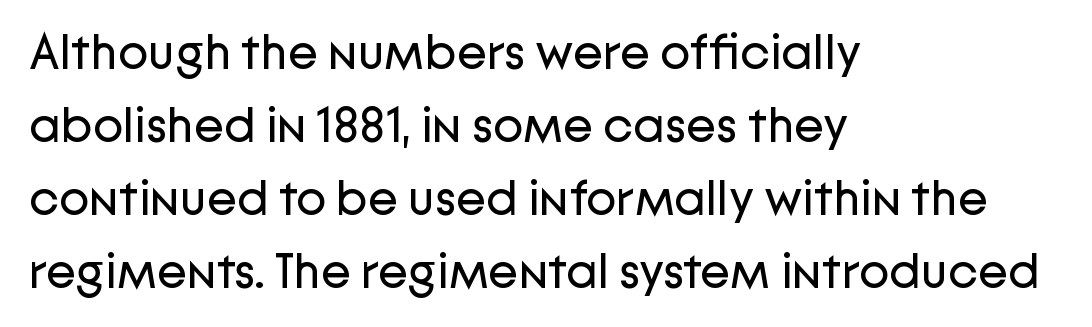
The image shows 50 px regular-weight sans-serif type, upright; set left-aligned, normal line spacing (1.46x), normal letter spacing, not underlined; low stroke contrast and a medium x-height.
